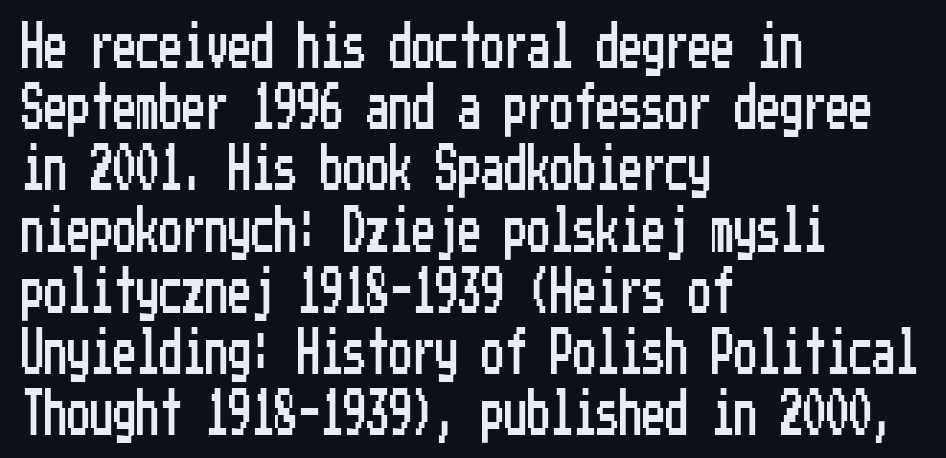
{"serif": "no", "italic": "no", "width": "condensed", "stroke_contrast": "low", "x_height": "medium", "underline": "no", "align": "left", "line_spacing": "normal", "line_spacing_ratio": 1.33, "letter_spacing": "normal", "letter_spacing_em": 0.0, "glyph_px": 46}
